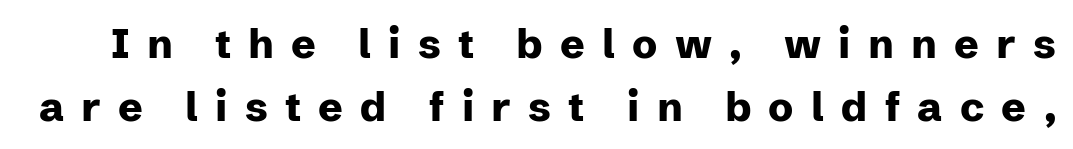
Proportional: the letters do not fall into vertical columns. Nothing sits at the stroke ends, so this counts as sans-serif. The type sits square on the baseline with zero lean. Honestly, the letter spacing is so wide it's the main thing you notice. Pretty heavy lettering here — definitely bold.
